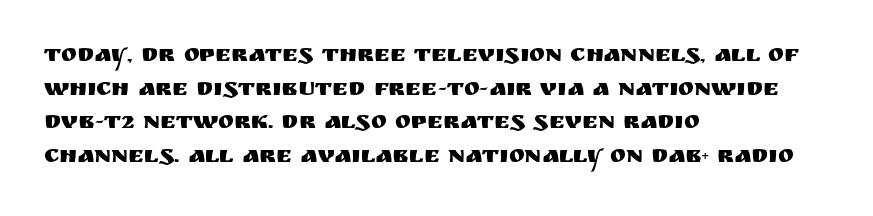
Q: Is the text italic (slanted)? A: No, it is upright.
Q: Is the text underlined? A: No.
Q: How is the paragraph aligned? A: Left-aligned.
Q: Is the spacing between letters normal or unusually wide? A: Normal.
Q: Is the spacing between lines tight, normal or loose? A: Normal.
